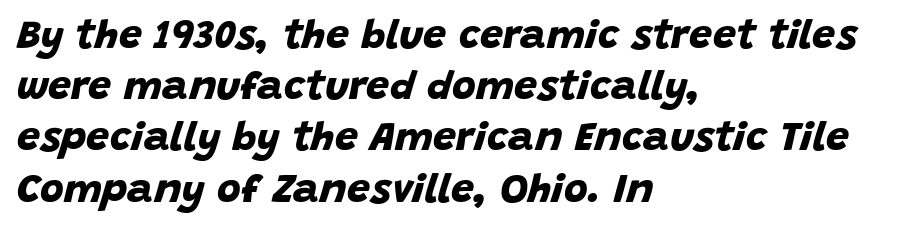
The image shows 41 px bold sans-serif type; set left-aligned, normal line spacing (1.25x), normal letter spacing, not underlined; low stroke contrast and a large x-height.
